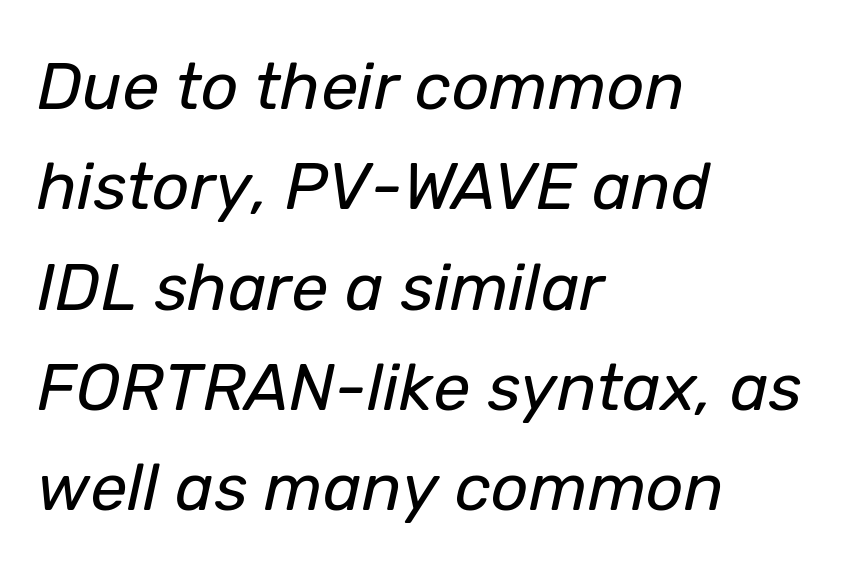
Q: Is the text bold? A: No.
Q: Is the text italic (slanted)? A: Yes, it leans right by about 12 degrees.
Q: Is the text underlined? A: No.
Q: How is the paragraph aligned? A: Left-aligned.
Q: Is the spacing between letters normal or unusually wide? A: Normal.
Q: Is the spacing between lines tight, normal or loose? A: Normal.
Q: Width (condensed, normal, or wide)? A: Normal.
Q: Stroke contrast? A: Low.
Q: x-height? A: Medium.
Q: Monospaced? A: No.
